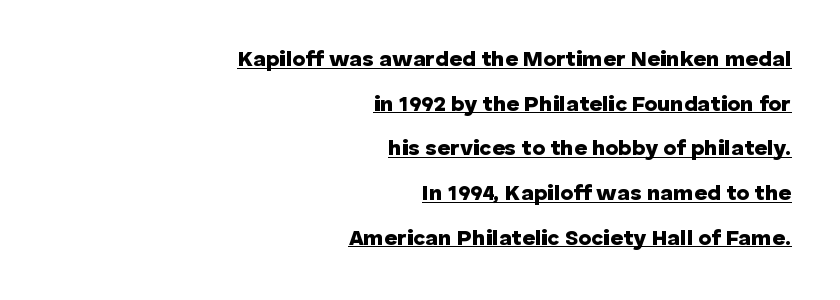
Q: Is the text bold? A: Yes.
Q: Is the text italic (slanted)? A: No, it is upright.
Q: Is the text underlined? A: Yes.
Q: How is the paragraph aligned? A: Right-aligned.
Q: Is the spacing between letters normal or unusually wide? A: Normal.
Q: Is the spacing between lines tight, normal or loose? A: Loose.
